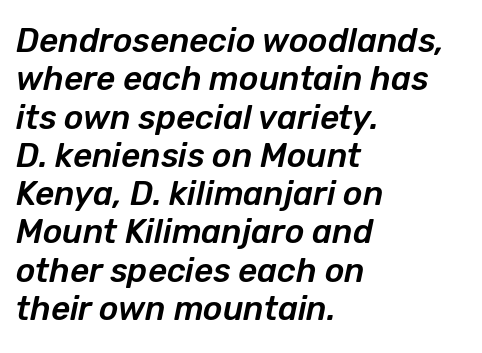
Q: Is the text italic (slanted)? A: Yes, it leans right by about 12 degrees.
Q: Is the text underlined? A: No.
Q: How is the paragraph aligned? A: Left-aligned.
Q: Is the spacing between letters normal or unusually wide? A: Normal.
Q: Width (condensed, normal, or wide)? A: Normal.
Q: Stroke contrast? A: Low.
Q: x-height? A: Medium.
Q: Monospaced? A: No.
